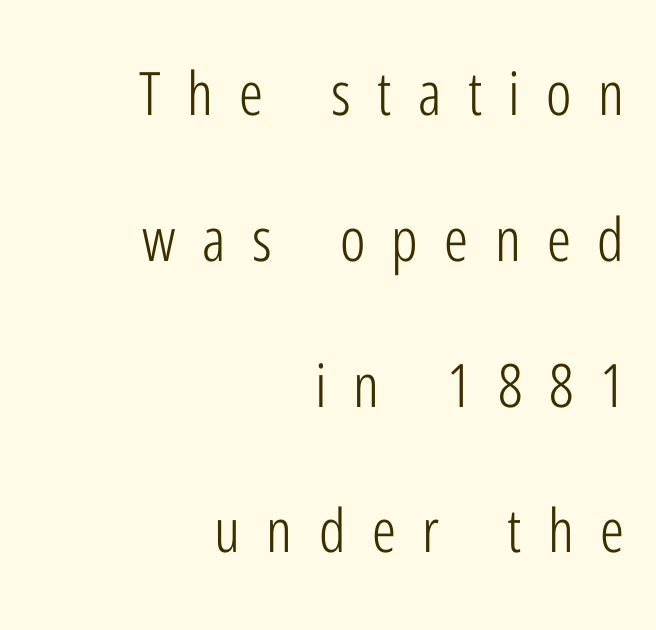
{"serif": "no", "italic": "no", "bold": "no", "weight": "light", "width": "condensed", "stroke_contrast": "low", "x_height": "medium", "monospaced": "no", "underline": "no", "align": "right", "line_spacing": "loose", "line_spacing_ratio": 2.43, "letter_spacing": "wide", "letter_spacing_em": 0.44, "glyph_px": 60}
